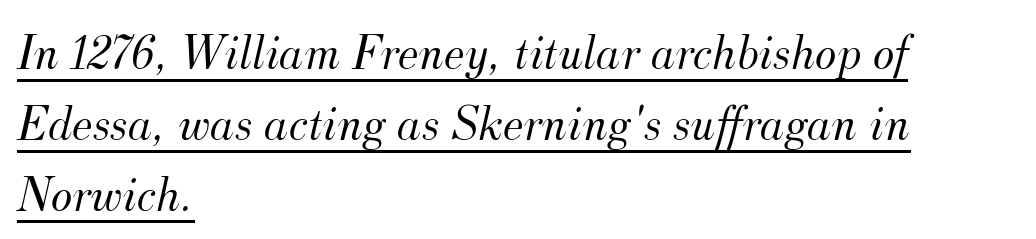
Q: Is the text bold? A: No.
Q: Is the text italic (slanted)? A: Yes, it leans right by about 12 degrees.
Q: Is the typeface a serif or a sans-serif typeface? A: Serif.
Q: Is the text underlined? A: Yes.
Q: How is the paragraph aligned? A: Left-aligned.
Q: Is the spacing between letters normal or unusually wide? A: Normal.
Q: Is the spacing between lines tight, normal or loose? A: Normal.
Q: Width (condensed, normal, or wide)? A: Normal.
Q: Stroke contrast? A: Medium.
Q: x-height? A: Small.
Q: Monospaced? A: No.
